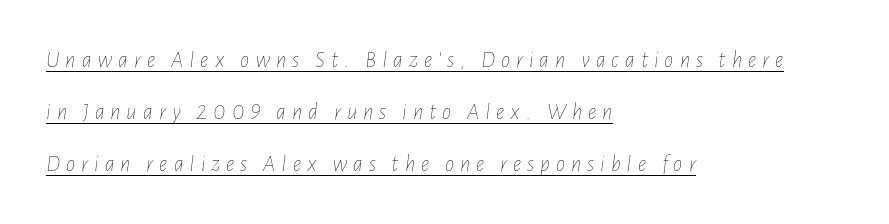
Q: Is the text bold? A: No.
Q: Is the text italic (slanted)? A: Yes, it leans right by about 7 degrees.
Q: Is the text underlined? A: Yes.
Q: How is the paragraph aligned? A: Left-aligned.
Q: Is the spacing between letters normal or unusually wide? A: Unusually wide.
Q: Is the spacing between lines tight, normal or loose? A: Loose.
